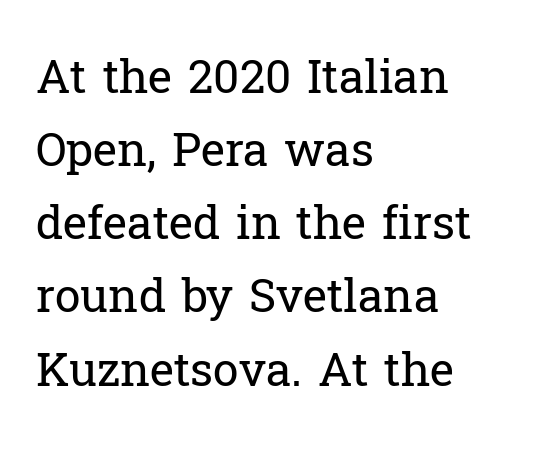
{"serif": "yes", "italic": "no", "bold": "no", "weight": "regular", "width": "normal", "stroke_contrast": "low", "x_height": "medium", "monospaced": "no", "underline": "no", "align": "left", "line_spacing": "normal", "line_spacing_ratio": 1.59, "letter_spacing": "normal", "letter_spacing_em": 0.0, "glyph_px": 46}
